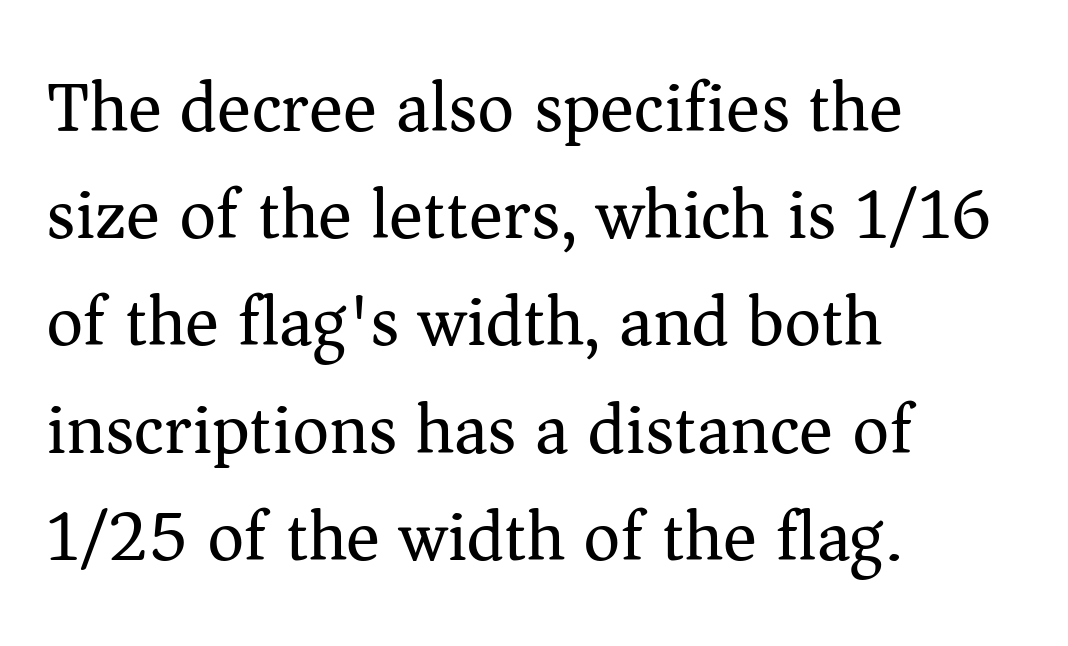
Q: Is the text bold? A: No.
Q: Is the text italic (slanted)? A: No, it is upright.
Q: Is the typeface a serif or a sans-serif typeface? A: Serif.
Q: Is the text underlined? A: No.
Q: How is the paragraph aligned? A: Left-aligned.
Q: Is the spacing between letters normal or unusually wide? A: Normal.
Q: Is the spacing between lines tight, normal or loose? A: Normal.
Q: Width (condensed, normal, or wide)? A: Normal.
Q: Stroke contrast? A: Medium.
Q: x-height? A: Medium.
Q: Monospaced? A: No.
